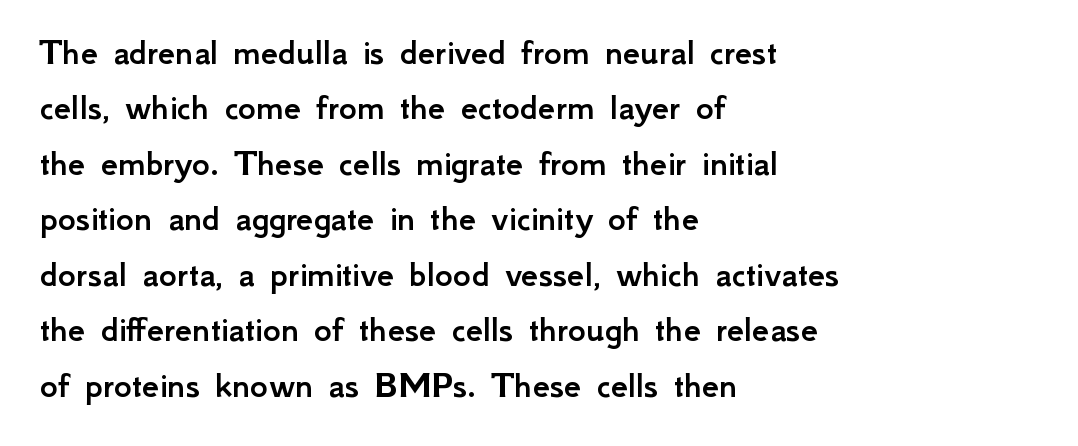
{"serif": "no", "italic": "no", "width": "normal", "stroke_contrast": "low", "x_height": "small", "monospaced": "no", "underline": "no", "align": "left", "line_spacing": "normal", "line_spacing_ratio": 1.46, "letter_spacing": "normal", "letter_spacing_em": 0.0, "glyph_px": 38}
